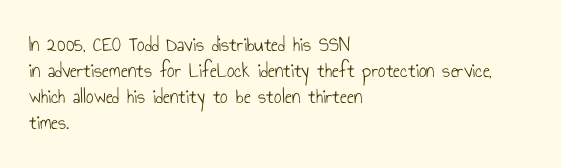
The typography opts for an upright posture over an oblique one. Unmarked baselines from the first word to the last. Students, note that the glyphs here touch the page at normal intervals. Which margin do the lines hug? The left one — the right edge is uneven. The typesetting does not lean heavy: it is not bold.
